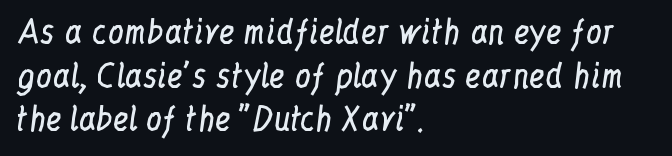
The image shows 32 px regular-weight, condensed serif type; set left-aligned, normal line spacing (1.36x), normal letter spacing, not underlined; low stroke contrast and a medium x-height.
